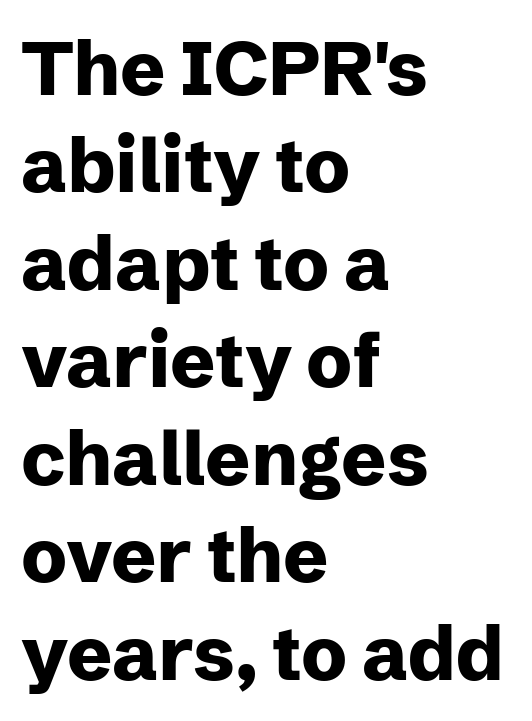
Q: Is the text bold? A: Yes.
Q: Is the text italic (slanted)? A: No, it is upright.
Q: Is the typeface a serif or a sans-serif typeface? A: Sans-serif.
Q: Is the text underlined? A: No.
Q: How is the paragraph aligned? A: Left-aligned.
Q: Is the spacing between letters normal or unusually wide? A: Normal.
Q: Is the spacing between lines tight, normal or loose? A: Normal.
Q: Width (condensed, normal, or wide)? A: Normal.
Q: Stroke contrast? A: Low.
Q: x-height? A: Medium.
Q: Monospaced? A: No.
